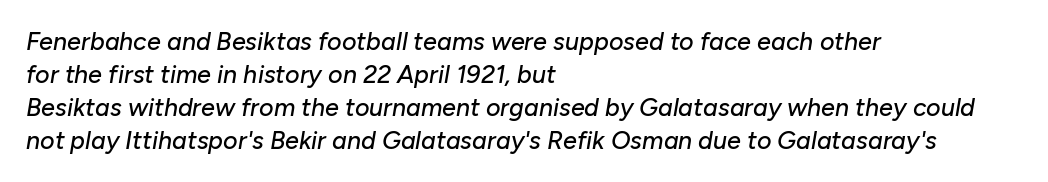
{"italic": "yes", "lean": "right", "slant_degrees": 10, "underline": "no", "align": "left", "line_spacing": "normal", "line_spacing_ratio": 1.32, "letter_spacing": "normal", "letter_spacing_em": 0.0, "glyph_px": 25}
